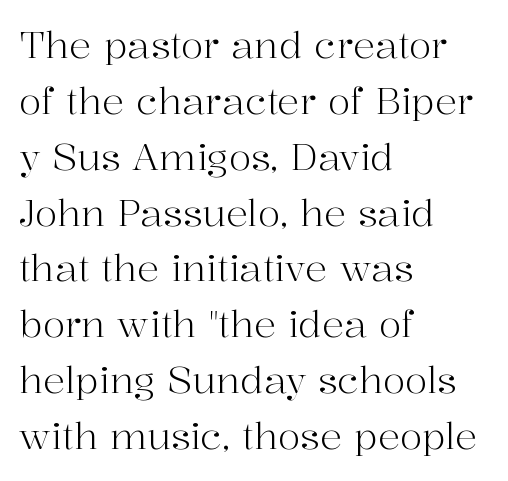
Q: Is the text bold? A: No.
Q: Is the text italic (slanted)? A: No, it is upright.
Q: Is the typeface a serif or a sans-serif typeface? A: Serif.
Q: Is the text underlined? A: No.
Q: How is the paragraph aligned? A: Left-aligned.
Q: Is the spacing between letters normal or unusually wide? A: Normal.
Q: Is the spacing between lines tight, normal or loose? A: Normal.
Q: Width (condensed, normal, or wide)? A: Normal.
Q: Stroke contrast? A: High.
Q: x-height? A: Medium.
Q: Monospaced? A: No.
